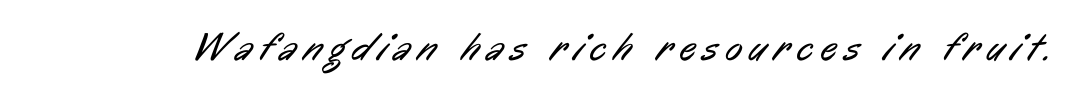
Q: Is the text bold? A: No.
Q: Is the typeface a serif or a sans-serif typeface? A: Sans-serif.
Q: Is the text underlined? A: No.
Q: Width (condensed, normal, or wide)? A: Condensed.
Q: Stroke contrast? A: Low.
Q: x-height? A: Medium.
Q: Monospaced? A: No.
